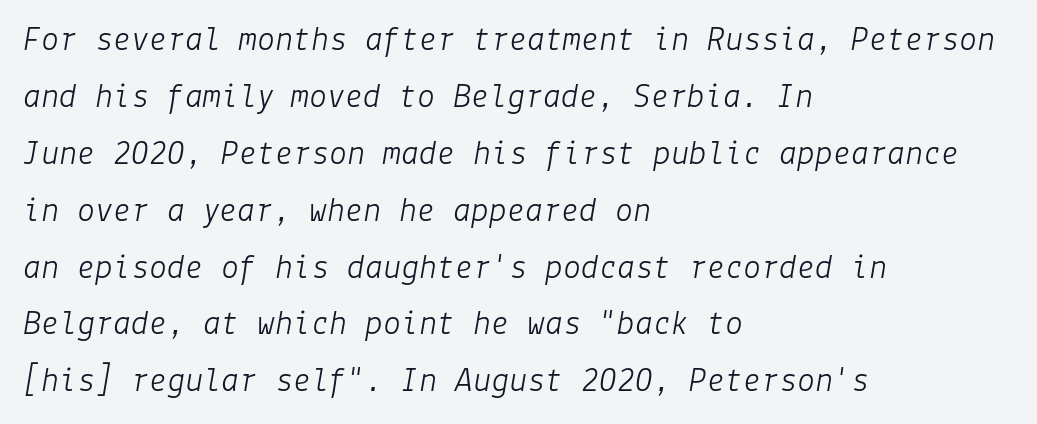
The letterforms sit shoulder to shoulder at normal distance. Students, observe: this is what conventionally led text looks like. The lines are quadded left. Underline: absent.
